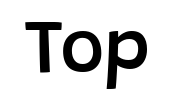
{"serif": "no", "italic": "no", "bold": "semi", "weight": "semibold", "width": "normal", "stroke_contrast": "low", "x_height": "large", "monospaced": "no", "underline": "no", "letter_spacing": "normal", "letter_spacing_em": 0.0, "glyph_px": 76}
